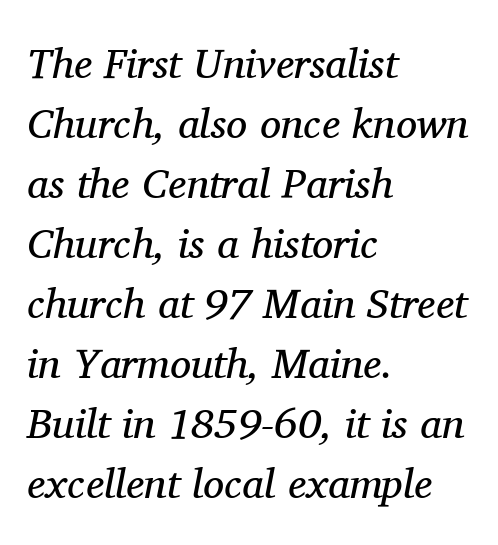
Q: Is the text bold? A: No.
Q: Is the text italic (slanted)? A: Yes, it leans right by about 11 degrees.
Q: Is the typeface a serif or a sans-serif typeface? A: Serif.
Q: Is the text underlined? A: No.
Q: How is the paragraph aligned? A: Left-aligned.
Q: Is the spacing between letters normal or unusually wide? A: Normal.
Q: Is the spacing between lines tight, normal or loose? A: Normal.
Q: Width (condensed, normal, or wide)? A: Normal.
Q: Stroke contrast? A: Medium.
Q: x-height? A: Medium.
Q: Monospaced? A: No.
